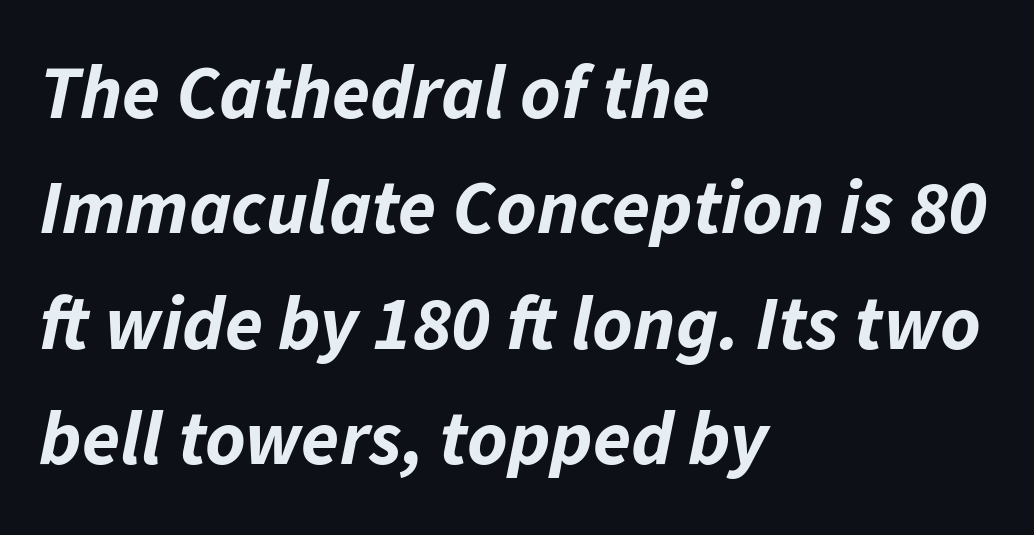
The image shows 77 px bold type, italic (leaning right); set left-aligned, normal line spacing (1.5x), normal letter spacing, not underlined; low stroke contrast and a medium x-height.
